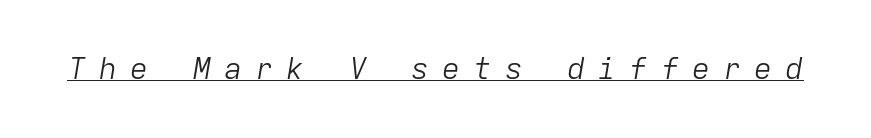
{"italic": "yes", "lean": "right", "slant_degrees": 9, "bold": "no", "weight": "light", "width": "normal", "stroke_contrast": "low", "x_height": "medium", "monospaced": "yes", "underline": "yes", "letter_spacing": "wide", "letter_spacing_em": 0.44, "glyph_px": 30}
